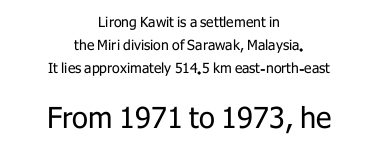
{"serif": "no", "italic": "no", "bold": "no", "weight": "regular", "width": "normal", "stroke_contrast": "low", "x_height": "medium", "monospaced": "no", "underline": "no", "align": "center", "line_spacing": "normal", "line_spacing_ratio": 1.65, "letter_spacing": "normal", "letter_spacing_em": 0.0, "larger_block": "second", "size_ratio": 2.07, "glyph_px": 29}
